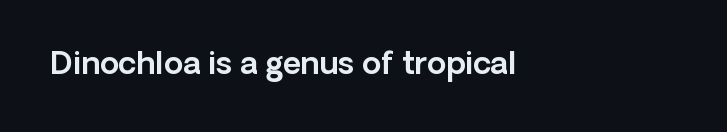
Q: Is the text italic (slanted)? A: No, it is upright.
Q: Is the typeface a serif or a sans-serif typeface? A: Sans-serif.
Q: Is the text underlined? A: No.
Q: How is the paragraph aligned? A: Left-aligned.
Q: Is the spacing between letters normal or unusually wide? A: Normal.
Q: Width (condensed, normal, or wide)? A: Normal.
Q: x-height? A: Medium.
Q: Monospaced? A: No.
